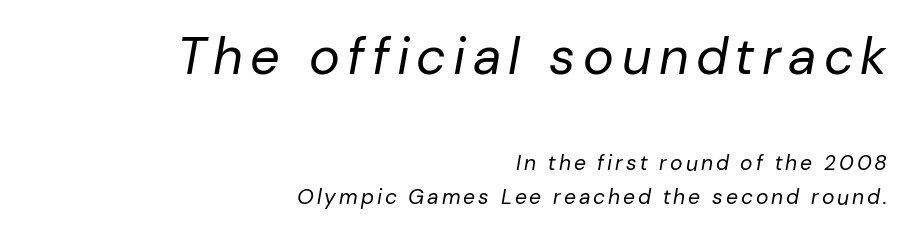
Q: Is the text bold? A: No.
Q: Is the text italic (slanted)? A: Yes, it leans right by about 10 degrees.
Q: Is the text underlined? A: No.
Q: How is the paragraph aligned? A: Right-aligned.
Q: Is the spacing between lines tight, normal or loose? A: Normal.
Q: Which block of text is set in a larger size, the first (top) or the second (bottom)? A: The first (top) one.
Q: Width (condensed, normal, or wide)? A: Normal.
Q: Stroke contrast? A: Low.
Q: x-height? A: Medium.
Q: Monospaced? A: No.
